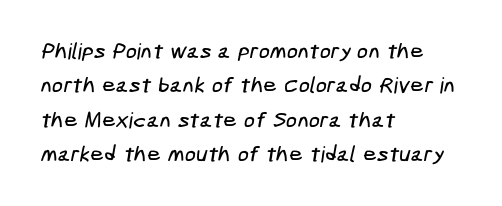
Every row of glyphs begins at an identical x-position on the left. Spacing between characters is what you'd get straight out of the box. Honestly, there is no underline to notice here at all. Regular leading.
